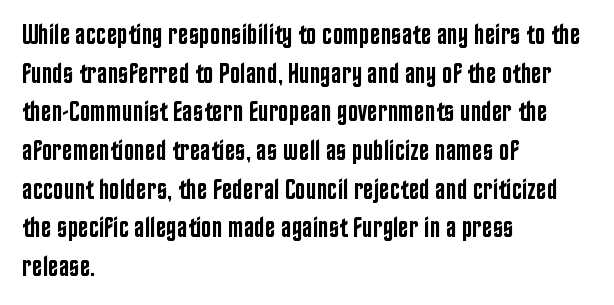
Q: Is the text bold? A: Semi-bold.
Q: Is the text italic (slanted)? A: No, it is upright.
Q: Is the typeface a serif or a sans-serif typeface? A: Sans-serif.
Q: Is the text underlined? A: No.
Q: How is the paragraph aligned? A: Left-aligned.
Q: Is the spacing between letters normal or unusually wide? A: Normal.
Q: Is the spacing between lines tight, normal or loose? A: Normal.
Q: Width (condensed, normal, or wide)? A: Condensed.
Q: Stroke contrast? A: Low.
Q: x-height? A: Large.
Q: Monospaced? A: No.
